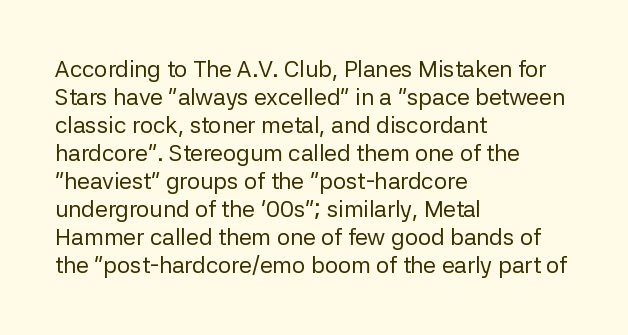
Q: Is the text bold? A: No.
Q: Is the text italic (slanted)? A: No, it is upright.
Q: Is the text underlined? A: No.
Q: How is the paragraph aligned? A: Left-aligned.
Q: Is the spacing between letters normal or unusually wide? A: Normal.
